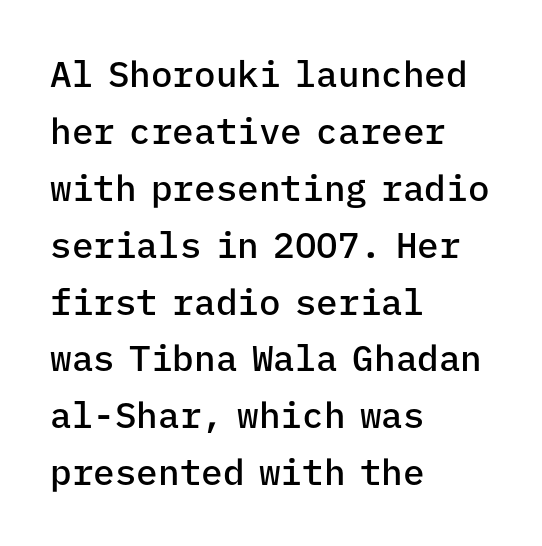
The image shows 36 px semibold sans-serif type, upright, monospaced; set left-aligned, normal line spacing (1.58x), normal letter spacing, not underlined; low stroke contrast and a medium x-height.
